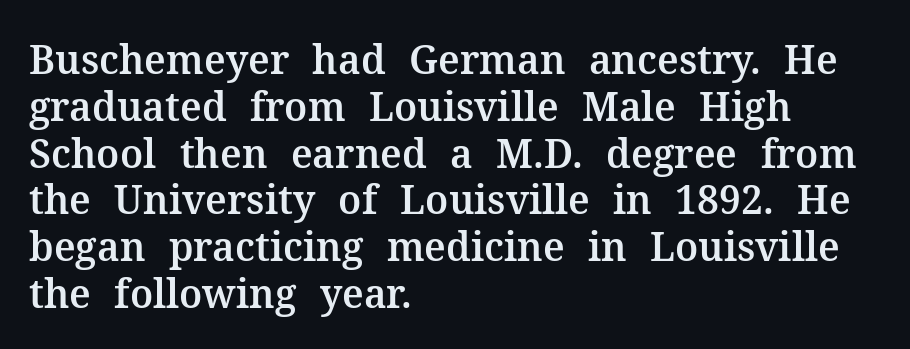
Q: Is the text italic (slanted)? A: No, it is upright.
Q: Is the typeface a serif or a sans-serif typeface? A: Serif.
Q: Is the text underlined? A: No.
Q: How is the paragraph aligned? A: Left-aligned.
Q: Is the spacing between letters normal or unusually wide? A: Normal.
Q: Width (condensed, normal, or wide)? A: Normal.
Q: Stroke contrast? A: Medium.
Q: x-height? A: Medium.
Q: Monospaced? A: No.
